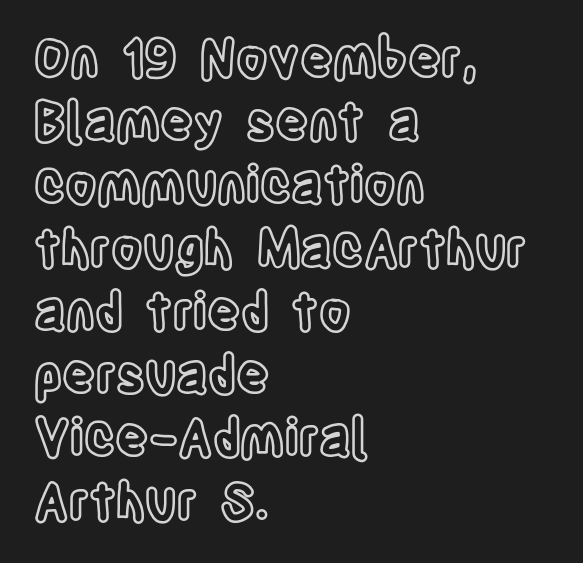
Q: Is the text italic (slanted)? A: No, it is upright.
Q: Is the text underlined? A: No.
Q: How is the paragraph aligned? A: Left-aligned.
Q: Is the spacing between letters normal or unusually wide? A: Normal.
Q: Width (condensed, normal, or wide)? A: Condensed.
Q: x-height? A: Large.
Q: Monospaced? A: No.
